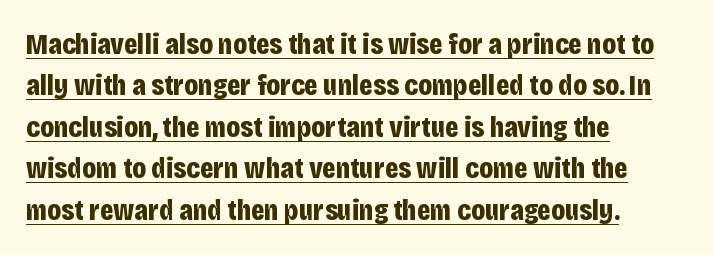
The image shows 30 px bold, condensed sans-serif type, upright; set left-aligned, normal line spacing (1.38x), normal letter spacing, underlined; low stroke contrast and a large x-height.
